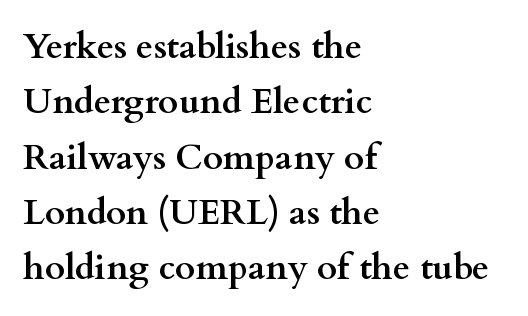
{"serif": "yes", "italic": "no", "bold": "yes", "weight": "semibold", "width": "wide", "stroke_contrast": "medium", "x_height": "small", "monospaced": "no", "underline": "no", "align": "left", "line_spacing": "normal", "line_spacing_ratio": 1.58, "letter_spacing": "normal", "letter_spacing_em": 0.0, "glyph_px": 35}
